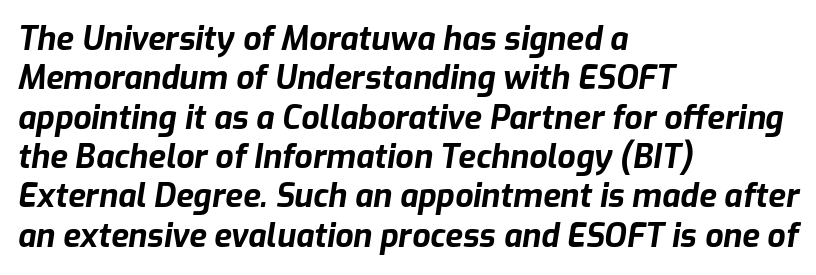
The lines in this sample share a left origin and differ only in where they stop. You could not count columns in this text — the font is proportionally spaced. I'd describe the lettering as bold — thick and assertive. Honestly, the letter spacing is just normal — you wouldn't notice it.
